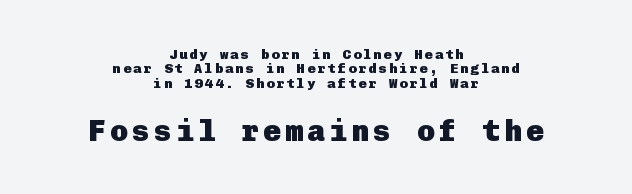
The image shows 30 px heavy sans-serif type, upright; set centered, tight line spacing (1.02x), not underlined; the second (bottom) block is 2.14x larger; low stroke contrast and a medium x-height.
